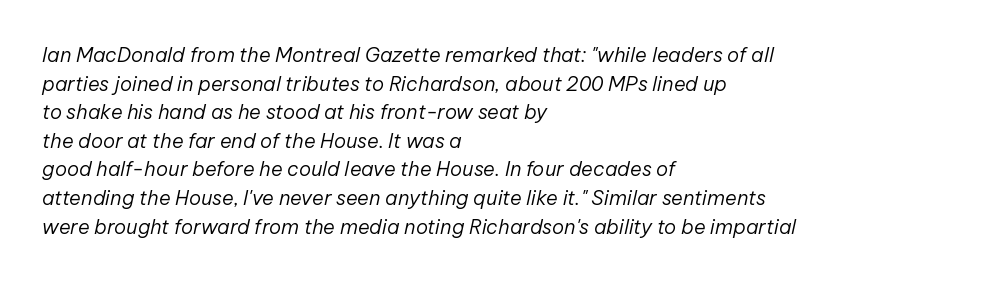
The image shows 20 px text type, italic (leaning right); set left-aligned, normal line spacing (1.43x), normal letter spacing, not underlined.
